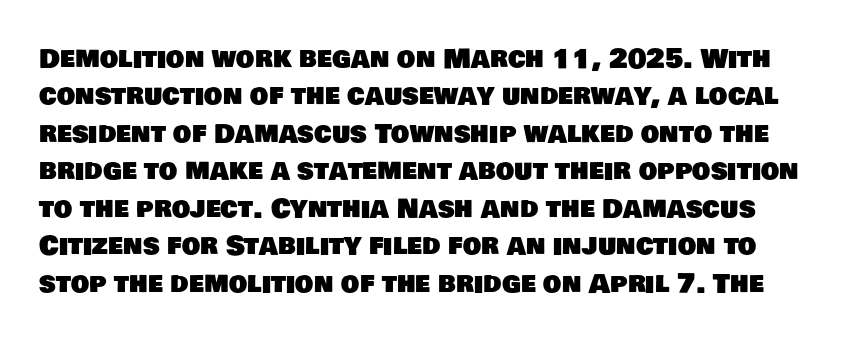
Honestly, the letter spacing is just normal — you wouldn't notice it. If you measured baseline to baseline, you'd find a middling distance. Just letters on the line, the space beneath them empty.
